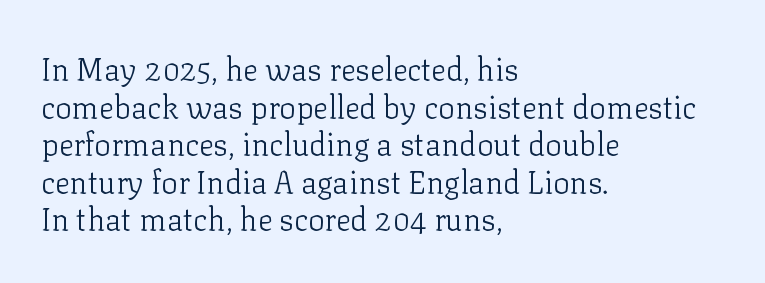
{"serif": "yes", "italic": "no", "bold": "no", "weight": "light", "width": "normal", "stroke_contrast": "low", "x_height": "medium", "monospaced": "no", "underline": "no", "align": "left", "line_spacing_ratio": 1.21, "letter_spacing": "normal", "letter_spacing_em": 0.0, "glyph_px": 31}
